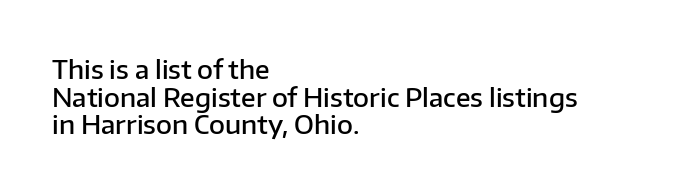
Q: Is the text bold? A: Semi-bold.
Q: Is the text italic (slanted)? A: No, it is upright.
Q: Is the text underlined? A: No.
Q: How is the paragraph aligned? A: Left-aligned.
Q: Is the spacing between letters normal or unusually wide? A: Normal.
Q: Is the spacing between lines tight, normal or loose? A: Tight.
